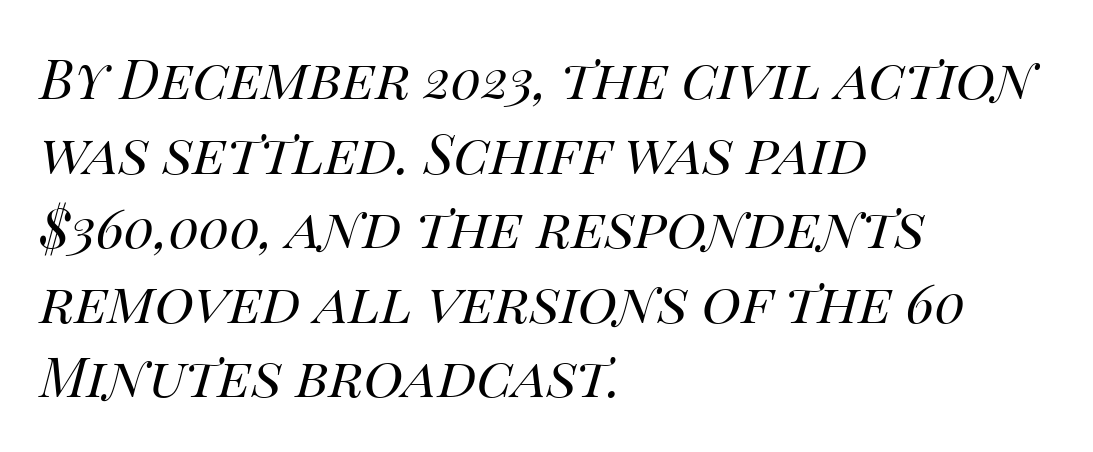
Regarding leading, the lines here are spaced in the standard way. Counters stay open thanks to moderate or lighter strokes. The letters sit at their default tracking, neither squeezed nor spread. Italic: yes, the glyphs are oblique.
